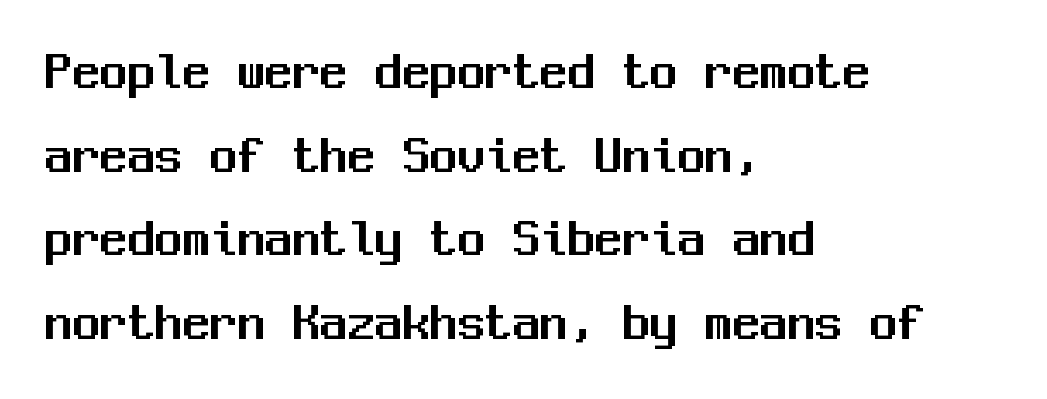
The block of text has a typical density, with ordinary space between rows. The face used here is a sans, in the tradition of grotesques and geometrics. The letters sit at their default tracking, neither squeezed nor spread. A classic flush-left, rag-right setting is used for this passage. These lines are rendered in a fixed-pitch font.
